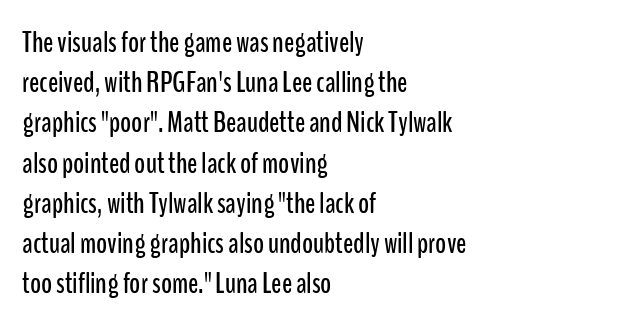
The axis of the letterforms is exactly vertical. Line beginnings align vertically; line endings do not. Clear beneath every line of the passage. The passage shown is typeset with a sans-serif family.
